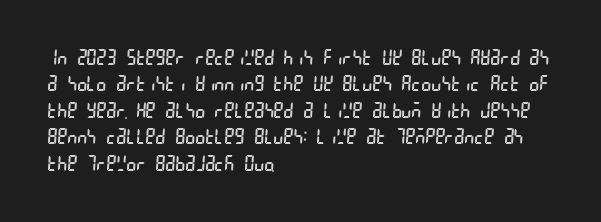
There is no visible air inserted between adjacent glyphs. A quiet, ordinary-to-light weight characterises the typeface. Bare-footed words on every line. The setting favours the left margin, as ordinary paragraphs usually do.
